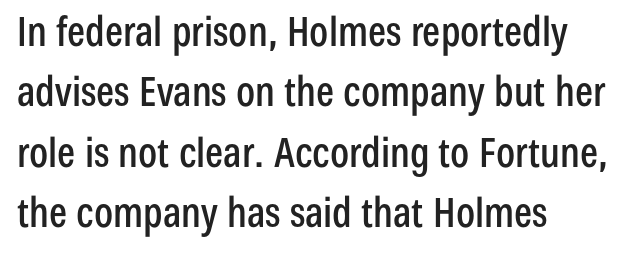
Decoration check: the copy has no underline. Every row of glyphs begins at an identical x-position on the left. Observe the ordinary spacing: letters are neighbours, not strangers. The face used here is proportionally spaced, like ordinary book or web type. Interline gaps are of average width in this sample.
